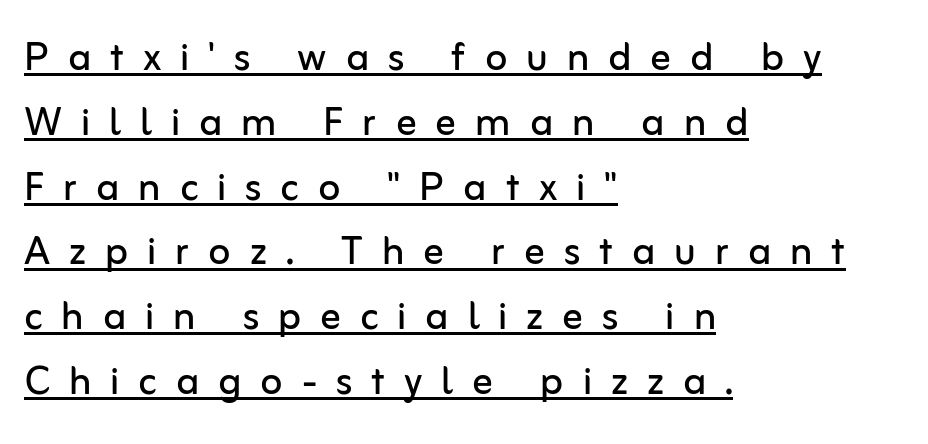
Observe the absence of serifs on each vertical stroke in this sample. Regarding leading, the lines here are spaced in the standard way. If you drew a ruler down the left edge, every line would touch it. These glyphs show unthickened strokes, regular width or finer.
